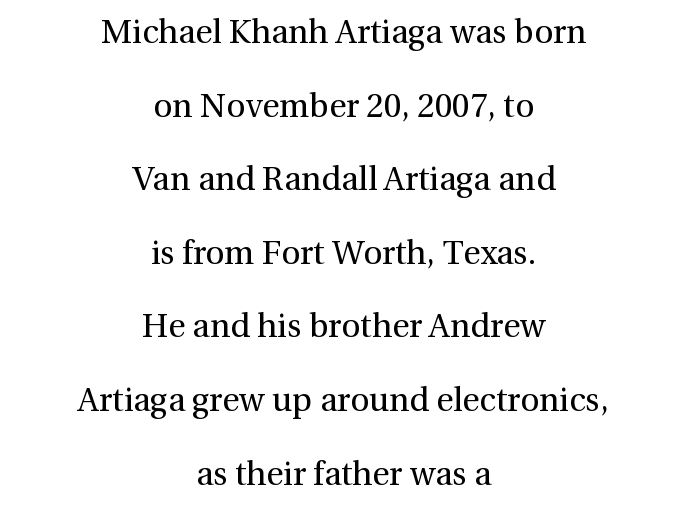
The image shows 33 px regular-weight serif type, upright; set centered, loose line spacing (2.23x), normal letter spacing, not underlined; a medium x-height.
